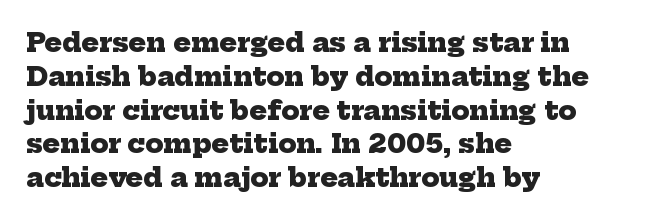
{"bold": "yes", "underline": "no", "align": "left", "line_spacing": "normal", "line_spacing_ratio": 1.3, "letter_spacing": "normal", "letter_spacing_em": 0.0, "glyph_px": 26}
